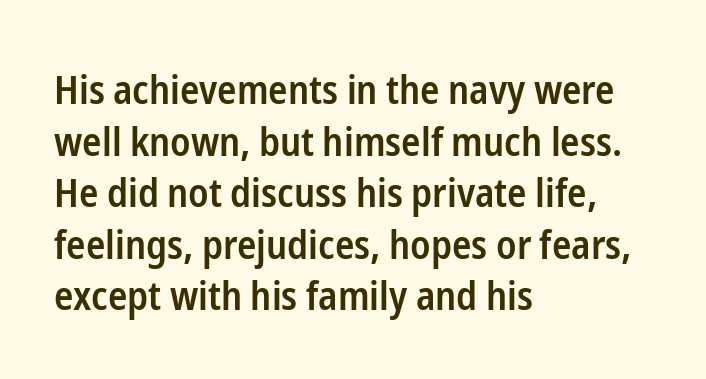
The typesetting leans somewhat heavy: a semibold. Words float on clear page, feet unadorned. Tracking here is standard; glyphs follow each other at the usual distance. A classic flush-left, rag-right setting is used for this passage. Font category for this specimen: sans-serif. This block has exactly the height ordinary leading produces.
